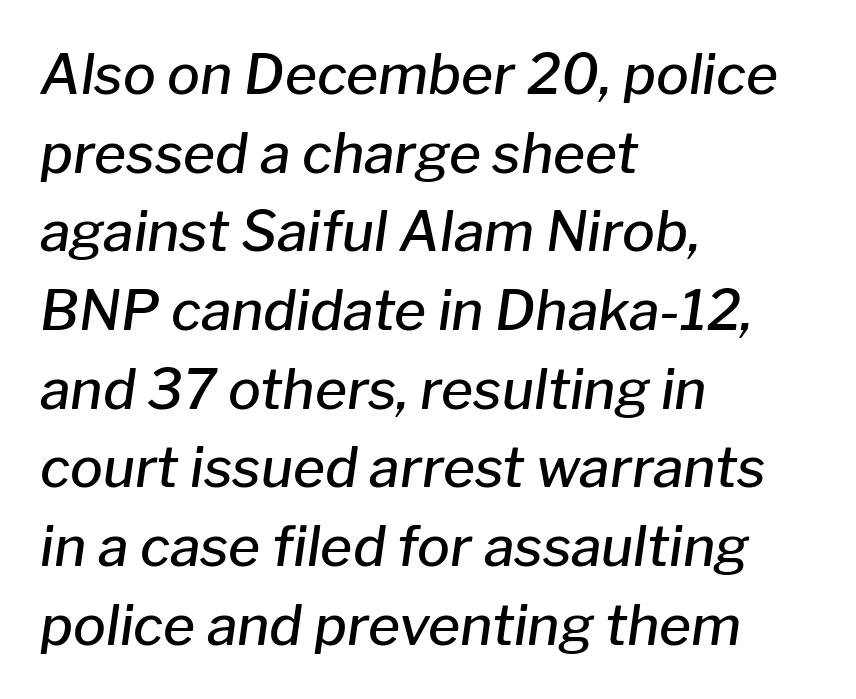
The image shows 55 px semibold type, italic (leaning right); set left-aligned, normal line spacing (1.43x), normal letter spacing, not underlined; low stroke contrast and a medium x-height.
